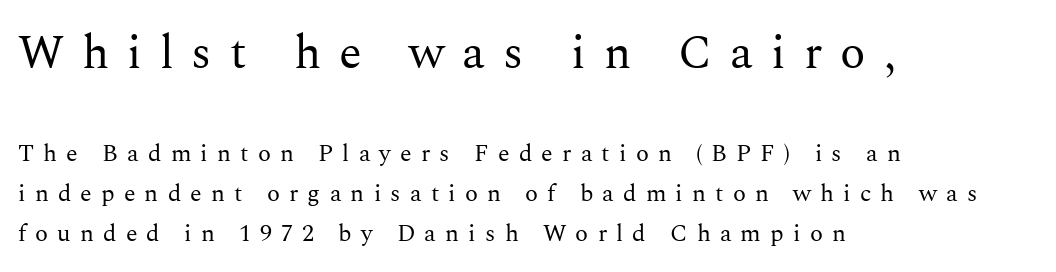
Q: Is the text bold? A: No.
Q: Is the text italic (slanted)? A: No, it is upright.
Q: Is the typeface a serif or a sans-serif typeface? A: Serif.
Q: Is the text underlined? A: No.
Q: How is the paragraph aligned? A: Left-aligned.
Q: Is the spacing between letters normal or unusually wide? A: Unusually wide.
Q: Is the spacing between lines tight, normal or loose? A: Normal.
Q: Which block of text is set in a larger size, the first (top) or the second (bottom)? A: The first (top) one.
Q: Width (condensed, normal, or wide)? A: Normal.
Q: Stroke contrast? A: Medium.
Q: x-height? A: Medium.
Q: Monospaced? A: No.
